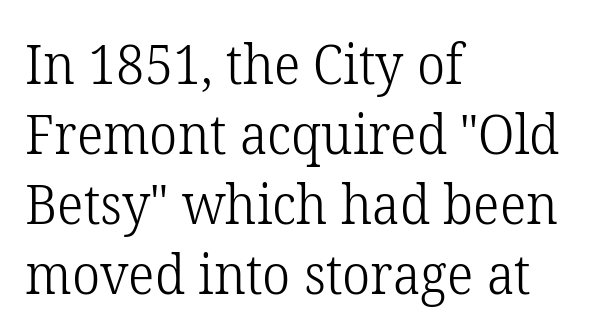
Short and long lines alike share a common starting point at left. The face used here is rendered with its standard letterfit. The lines sit at an ordinary, default distance from one another. Type style note: has serifs.
